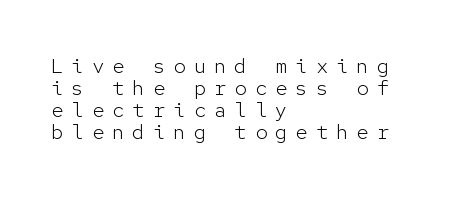
{"italic": "no", "bold": "no", "underline": "no", "align": "left", "line_spacing": "tight", "line_spacing_ratio": 1.04, "letter_spacing": "wide", "letter_spacing_em": 0.37, "glyph_px": 21}
